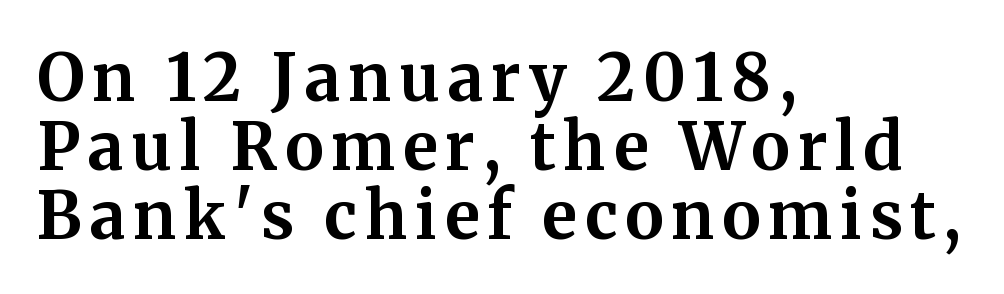
This is serif lettering, the kind often seen in printed books. Designer's note — italics off, roman on. Look at the stroke-to-counter ratio: heavy, a bold. One glance says dense: line gaps are narrower than usual.
